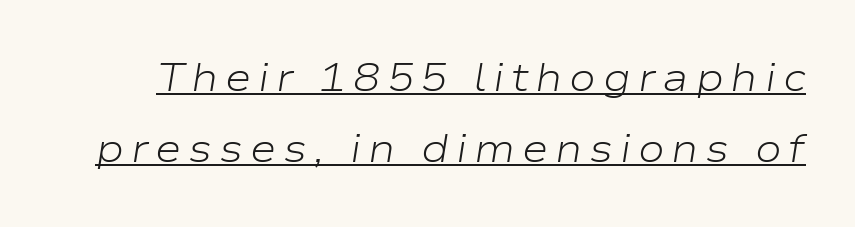
Q: Is the text bold? A: No.
Q: Is the text italic (slanted)? A: Yes, it leans right by about 9 degrees.
Q: Is the text underlined? A: Yes.
Q: Width (condensed, normal, or wide)? A: Wide.
Q: Stroke contrast? A: Low.
Q: x-height? A: Medium.
Q: Monospaced? A: No.
